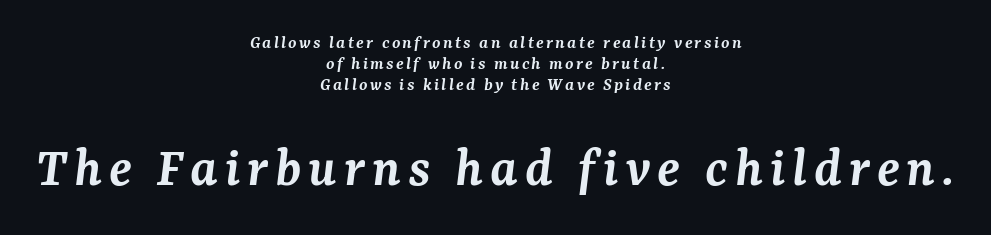
{"serif": "yes", "italic": "yes", "lean": "right", "slant_degrees": 7, "bold": "semi", "weight": "semibold", "width": "normal", "stroke_contrast": "medium", "x_height": "medium", "monospaced": "no", "underline": "no", "align": "center", "line_spacing": "tight", "line_spacing_ratio": 1.11, "larger_block": "second", "size_ratio": 3.0, "glyph_px": 57}
